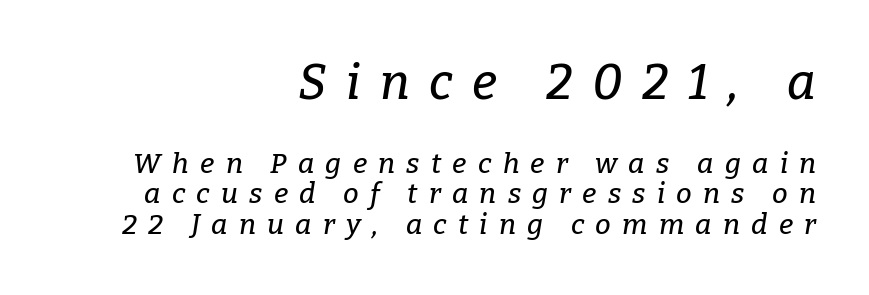
{"serif": "yes", "italic": "yes", "lean": "right", "slant_degrees": 9, "width": "normal", "stroke_contrast": "low", "x_height": "medium", "monospaced": "no", "underline": "no", "align": "right", "line_spacing": "tight", "line_spacing_ratio": 1.09, "letter_spacing": "wide", "letter_spacing_em": 0.4, "larger_block": "first", "size_ratio": 1.75, "glyph_px": 49}
